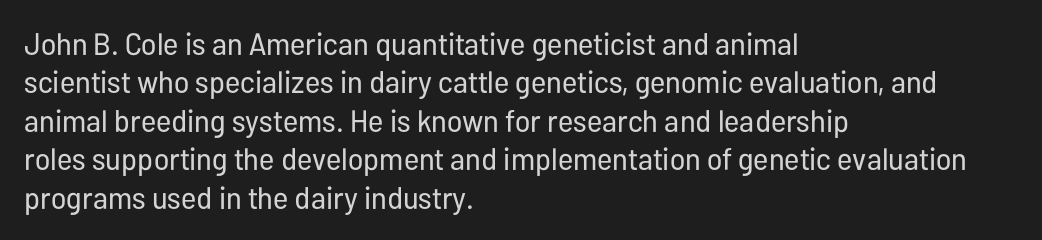
The image shows 31 px regular-weight, condensed sans-serif type, upright; set left-aligned, line spacing 1.24x, normal letter spacing, not underlined; low stroke contrast and a medium x-height.
